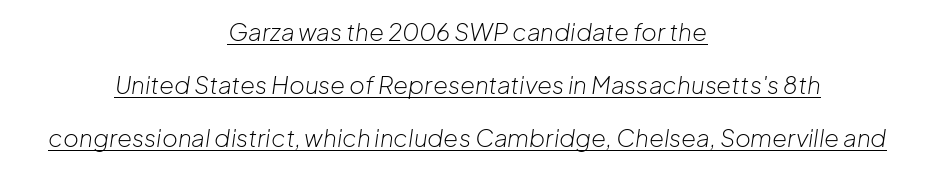
Q: Is the text bold? A: No.
Q: Is the text italic (slanted)? A: Yes, it leans right by about 8 degrees.
Q: Is the text underlined? A: Yes.
Q: How is the paragraph aligned? A: Centered.
Q: Is the spacing between letters normal or unusually wide? A: Normal.
Q: Is the spacing between lines tight, normal or loose? A: Loose.
